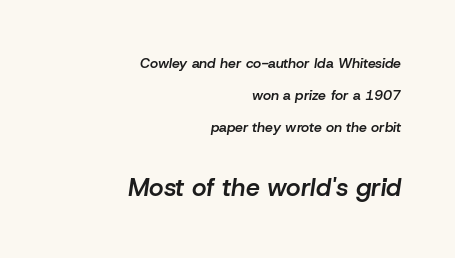
Q: Is the text bold? A: Semi-bold.
Q: Is the text italic (slanted)? A: Yes, it leans right by about 8 degrees.
Q: Is the text underlined? A: No.
Q: How is the paragraph aligned? A: Right-aligned.
Q: Is the spacing between letters normal or unusually wide? A: Normal.
Q: Is the spacing between lines tight, normal or loose? A: Loose.
Q: Which block of text is set in a larger size, the first (top) or the second (bottom)? A: The second (bottom) one.
